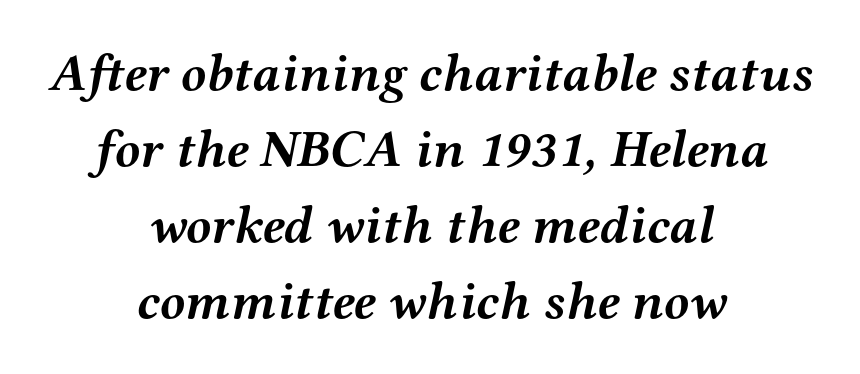
The image shows 52 px semibold, wide serif type, italic (leaning right); set centered, normal line spacing (1.46x), normal letter spacing, not underlined; medium stroke contrast and a medium x-height.
